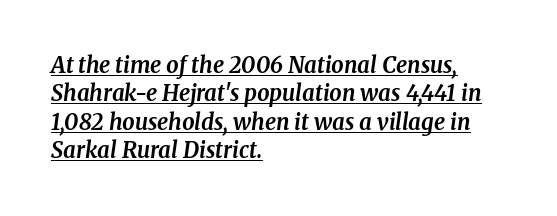
In terms of letterspacing, this is plain default setting. The paragraph has a hard left edge and a soft right edge. The rendering uses the underline text-decoration. The rendering uses a bold face; every stroke is thick and dark. The axis of the letterforms is tilted away from vertical.
